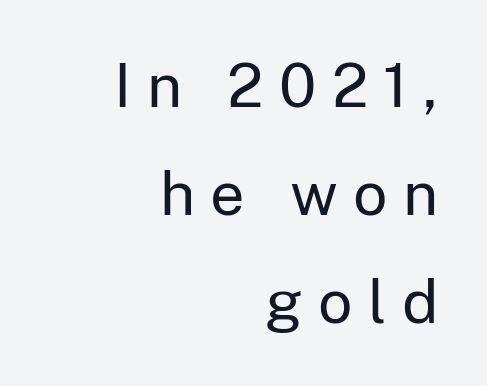
Q: Is the text bold? A: No.
Q: Is the text italic (slanted)? A: No, it is upright.
Q: Is the typeface a serif or a sans-serif typeface? A: Sans-serif.
Q: Is the text underlined? A: No.
Q: How is the paragraph aligned? A: Right-aligned.
Q: Is the spacing between letters normal or unusually wide? A: Unusually wide.
Q: Width (condensed, normal, or wide)? A: Normal.
Q: Stroke contrast? A: Low.
Q: x-height? A: Medium.
Q: Monospaced? A: No.
